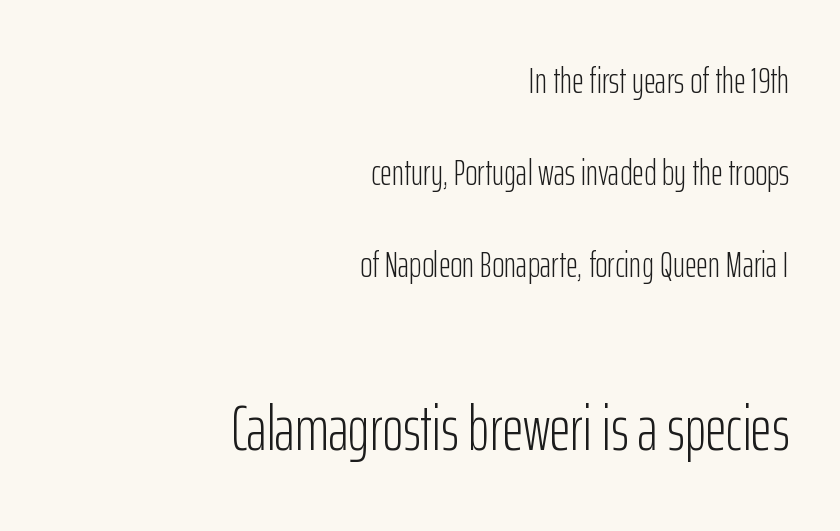
The image shows 64 px light, condensed sans-serif type, upright; set right-aligned, loose line spacing (2.48x), normal letter spacing, not underlined; the second (bottom) block is 1.73x larger; low stroke contrast and a medium x-height.
